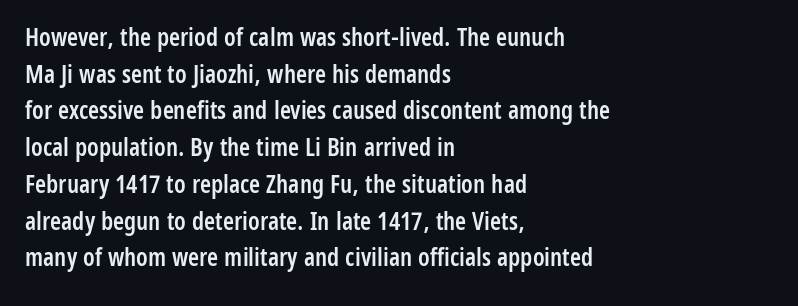
The image shows 25 px text type, upright; set left-aligned, normal line spacing (1.47x), normal letter spacing, not underlined.
